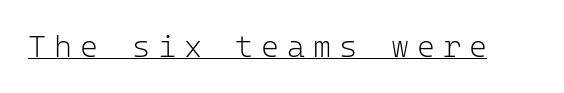
{"serif": "no", "italic": "no", "bold": "no", "weight": "light", "width": "normal", "stroke_contrast": "low", "x_height": "medium", "monospaced": "yes", "underline": "yes", "letter_spacing": "wide", "letter_spacing_em": 0.25, "glyph_px": 31}
